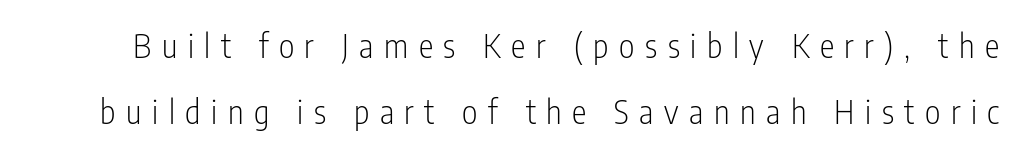
Each letter keeps its own natural width here, so spacing adapts to shape. The letters stand upright; this is a roman face. Display-style spreading of the glyphs; the letterfit is very open. A typesetter would call this leading open, well beyond the default. The string is rendered with underlining switched off.
